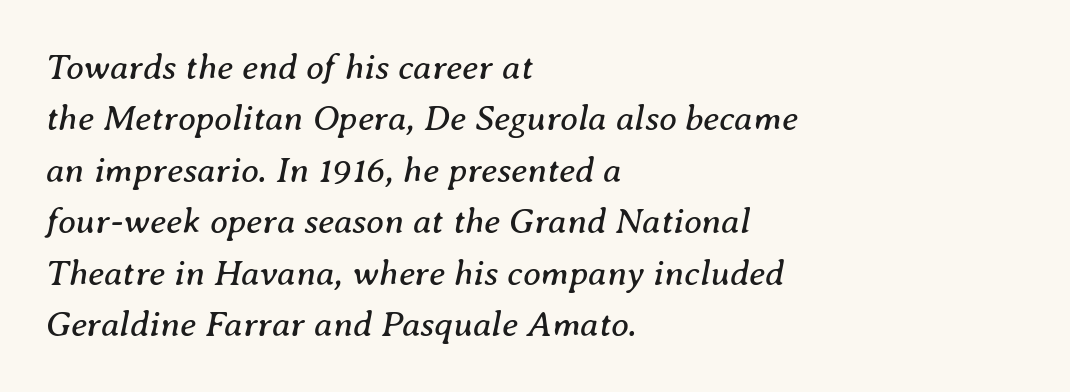
Q: Is the text bold? A: No.
Q: Is the text italic (slanted)? A: Yes, it leans right by about 8 degrees.
Q: Is the typeface a serif or a sans-serif typeface? A: Serif.
Q: Is the text underlined? A: No.
Q: How is the paragraph aligned? A: Left-aligned.
Q: Is the spacing between letters normal or unusually wide? A: Normal.
Q: Is the spacing between lines tight, normal or loose? A: Normal.
Q: Width (condensed, normal, or wide)? A: Normal.
Q: Stroke contrast? A: Medium.
Q: x-height? A: Medium.
Q: Monospaced? A: No.
